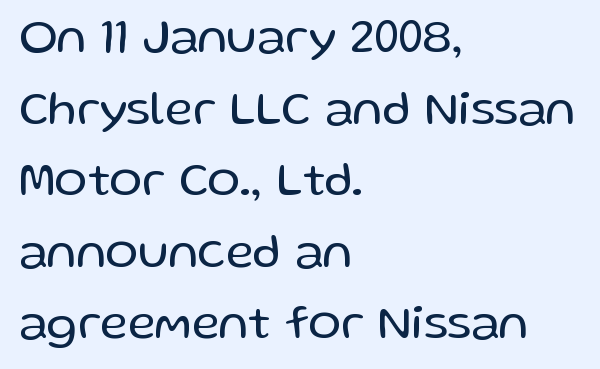
The face used here is proportionally spaced, like ordinary book or web type. If you drew a ruler down the left edge, every line would touch it. The designer went with a sans here, leaving each stem footless. Characters follow at the spacing the type designer built in. The strip under each line holds only bare page.
